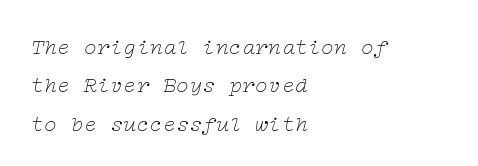
One-word summary of the alignment: left. Heaviness? Minimal to ordinary, like unemphasized prose. Honestly, the letter spacing is just normal — you wouldn't notice it. Only glyphs here, with clear space below each row.
